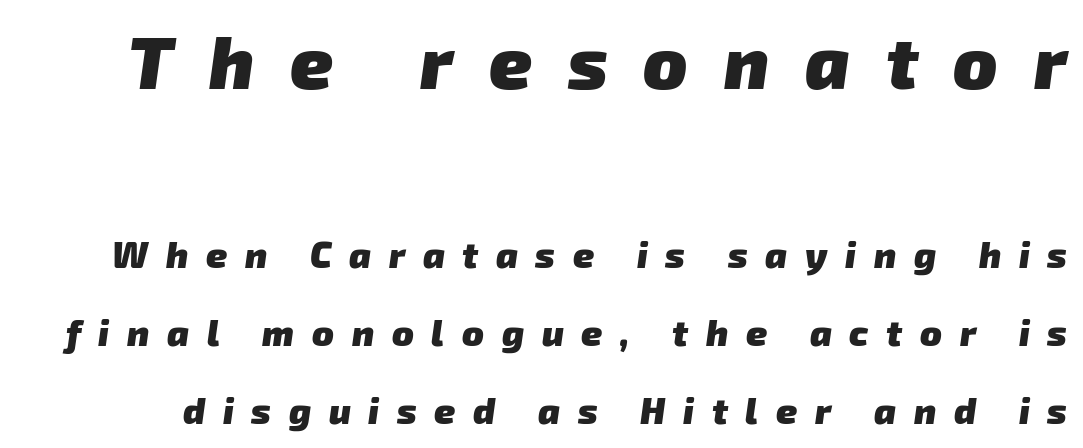
Q: Is the text bold? A: Yes.
Q: Is the typeface a serif or a sans-serif typeface? A: Sans-serif.
Q: Is the text underlined? A: No.
Q: Is the spacing between letters normal or unusually wide? A: Unusually wide.
Q: Is the spacing between lines tight, normal or loose? A: Loose.
Q: Which block of text is set in a larger size, the first (top) or the second (bottom)? A: The first (top) one.
Q: Width (condensed, normal, or wide)? A: Normal.
Q: Stroke contrast? A: Low.
Q: x-height? A: Medium.
Q: Monospaced? A: No.
